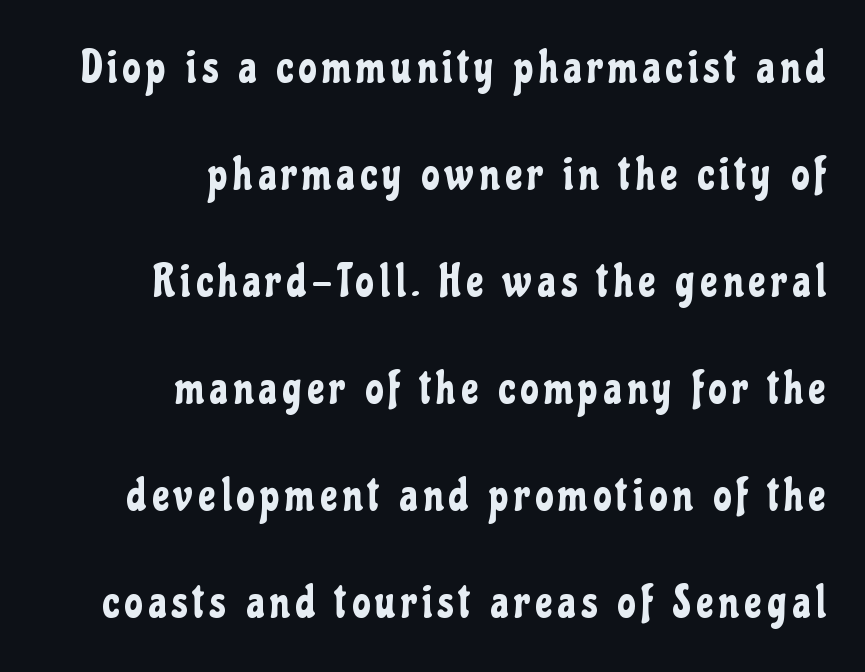
{"serif": "no", "italic": "no", "width": "condensed", "stroke_contrast": "low", "x_height": "medium", "monospaced": "no", "underline": "no", "align": "right", "line_spacing": "loose", "line_spacing_ratio": 2.38, "glyph_px": 45}
